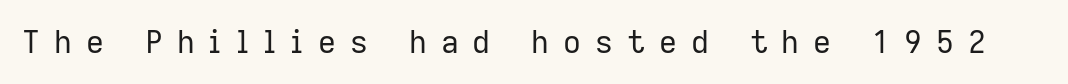
Q: Is the text bold? A: No.
Q: Is the text italic (slanted)? A: No, it is upright.
Q: Is the typeface a serif or a sans-serif typeface? A: Sans-serif.
Q: Is the text underlined? A: No.
Q: Is the spacing between letters normal or unusually wide? A: Unusually wide.
Q: Width (condensed, normal, or wide)? A: Normal.
Q: Stroke contrast? A: Low.
Q: x-height? A: Medium.
Q: Monospaced? A: No.
